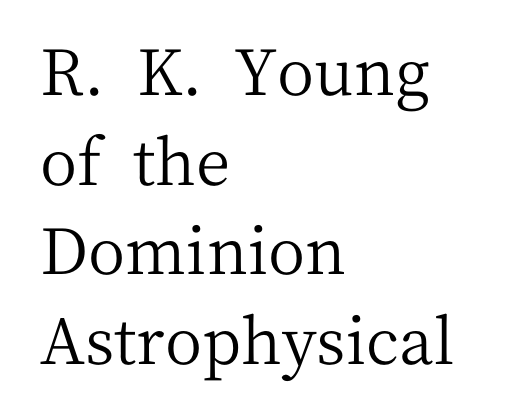
Caption: face not bold, strokes unweighted. The passage shown is typeset with a serif family. Summary of vertical rhythm: regular, with standard interline spacing. The letters advance in unequal steps, a hallmark of proportional type. Do the letters lean? They stand straight.
